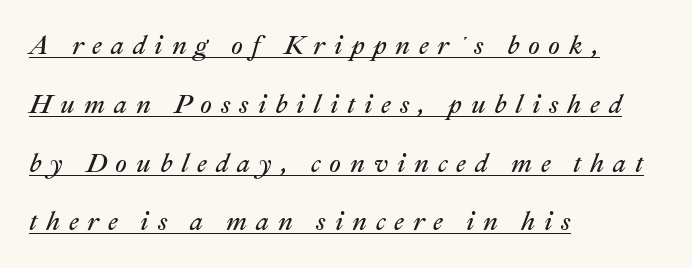
This sample uses an oblique cut, with every glyph tilted off the vertical. The passage is arranged the way most books set body copy — flush left. A great deal of white space separates one row of letters from the next. The strokes carry an ordinary text weight at most. Is there an underline? Yes — a line sits under the letters.
